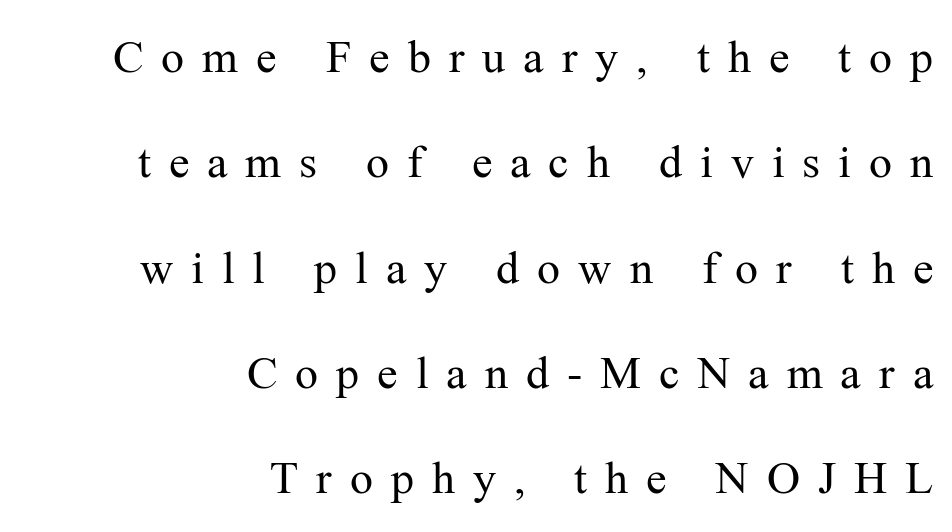
The image shows 46 px regular-weight serif type, upright; set right-aligned, loose line spacing (2.29x), unusually wide letter spacing (+0.39 em), not underlined; medium stroke contrast and a medium x-height.
